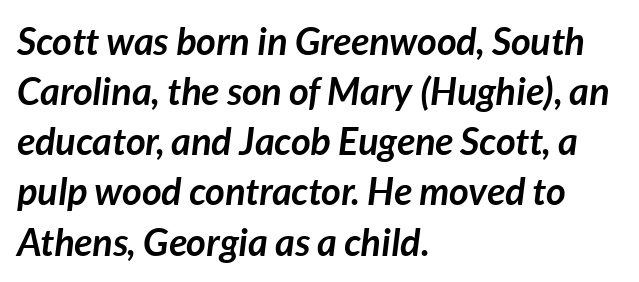
All the whitespace from short lines collects on the right. These lines sit exactly where default settings would place them. Think of a printed novel: that variable character pitch is what you see here. Default kerning and tracking; the words read as compact shapes. When letters slant like this, we call the style italic. In terms of weight, the rendering is a true, heavy bold.
